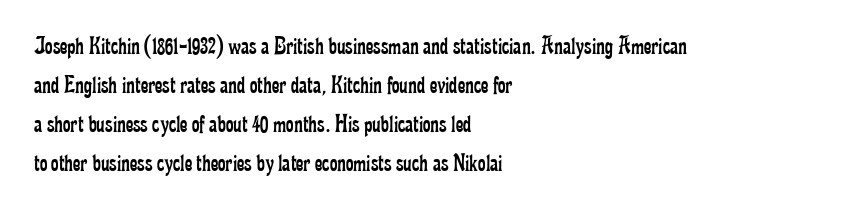
{"italic": "no", "bold": "no", "underline": "no", "align": "left", "line_spacing": "normal", "line_spacing_ratio": 1.5, "letter_spacing": "normal", "letter_spacing_em": 0.0, "glyph_px": 26}
